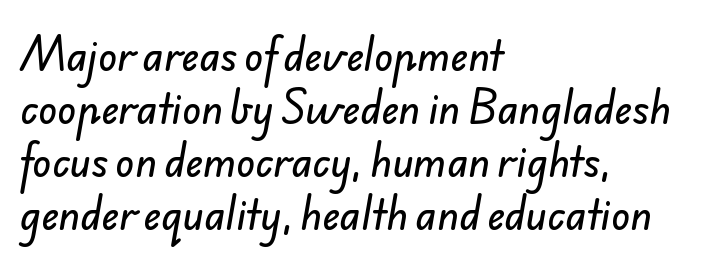
Q: Is the typeface a serif or a sans-serif typeface? A: Sans-serif.
Q: Is the text underlined? A: No.
Q: How is the paragraph aligned? A: Left-aligned.
Q: Is the spacing between letters normal or unusually wide? A: Normal.
Q: Is the spacing between lines tight, normal or loose? A: Normal.
Q: Width (condensed, normal, or wide)? A: Normal.
Q: Stroke contrast? A: Low.
Q: x-height? A: Small.
Q: Monospaced? A: No.
